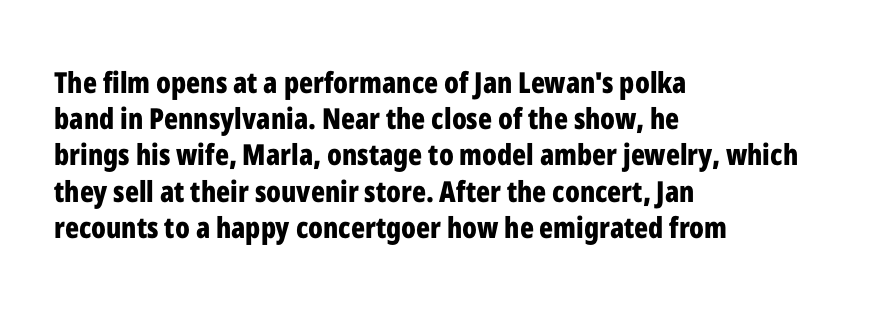
{"serif": "no", "italic": "no", "bold": "yes", "weight": "bold", "width": "condensed", "stroke_contrast": "low", "x_height": "medium", "monospaced": "no", "underline": "no", "align": "left", "line_spacing": "normal", "line_spacing_ratio": 1.25, "letter_spacing": "normal", "letter_spacing_em": 0.0, "glyph_px": 29}
